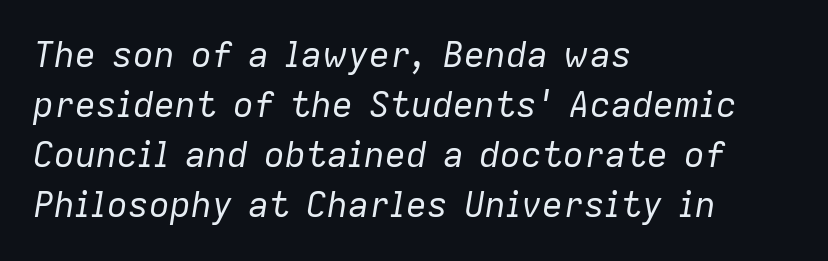
Q: Is the text bold? A: No.
Q: Is the text italic (slanted)? A: Yes, it leans right by about 9 degrees.
Q: Is the text underlined? A: No.
Q: How is the paragraph aligned? A: Left-aligned.
Q: Is the spacing between letters normal or unusually wide? A: Normal.
Q: Is the spacing between lines tight, normal or loose? A: Normal.
Q: Width (condensed, normal, or wide)? A: Normal.
Q: Stroke contrast? A: Low.
Q: x-height? A: Medium.
Q: Monospaced? A: No.
